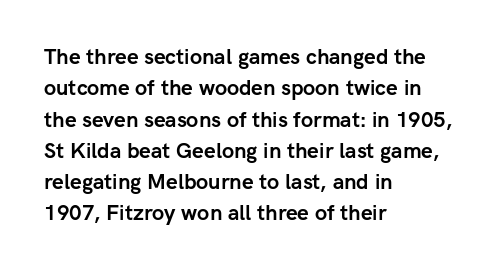
The image shows 21 px bold type, upright; set left-aligned, normal line spacing (1.49x), normal letter spacing, not underlined.
